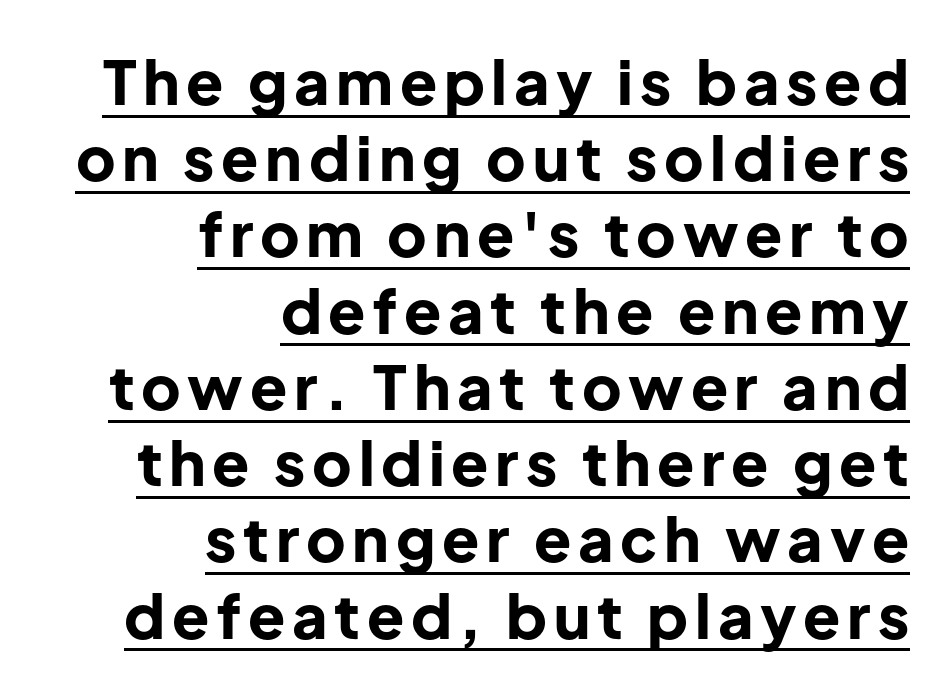
The lettering holds an erect, upright posture throughout. Varying glyph widths throughout — classic text-font behaviour. Typographically, this falls in the sans-serif category. I'd describe the lettering as bold — thick and assertive. The text block is weighted toward the right margin, trailing off unevenly leftward. Every word sits above its own underline.
